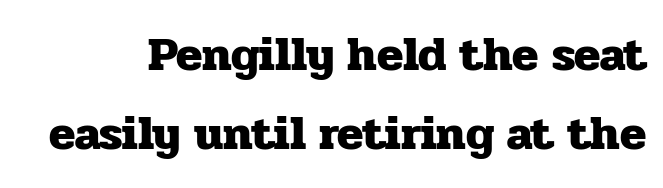
Q: Is the text bold? A: Yes.
Q: Is the text italic (slanted)? A: No, it is upright.
Q: Is the typeface a serif or a sans-serif typeface? A: Serif.
Q: Is the text underlined? A: No.
Q: Is the spacing between letters normal or unusually wide? A: Normal.
Q: Is the spacing between lines tight, normal or loose? A: Normal.
Q: Width (condensed, normal, or wide)? A: Normal.
Q: Stroke contrast? A: Low.
Q: x-height? A: Medium.
Q: Monospaced? A: No.
